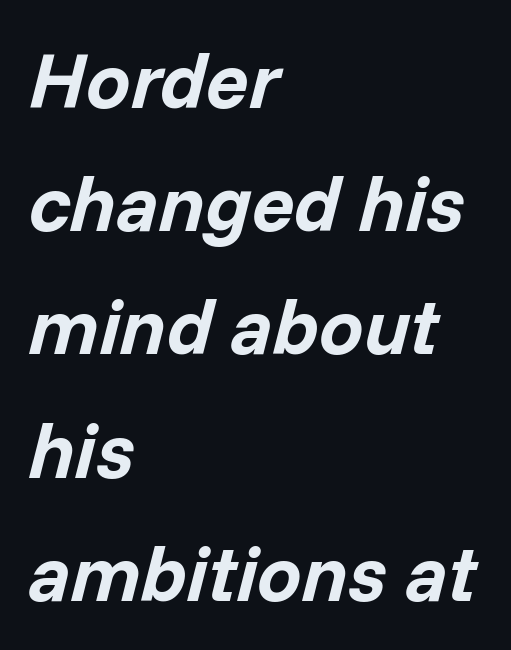
Q: Is the text bold? A: Yes.
Q: Is the text italic (slanted)? A: Yes, it leans right by about 14 degrees.
Q: Is the text underlined? A: No.
Q: How is the paragraph aligned? A: Left-aligned.
Q: Is the spacing between letters normal or unusually wide? A: Normal.
Q: Is the spacing between lines tight, normal or loose? A: Normal.
Q: Width (condensed, normal, or wide)? A: Normal.
Q: Stroke contrast? A: Low.
Q: x-height? A: Medium.
Q: Monospaced? A: No.
